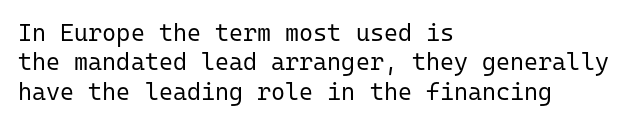
The image shows 24 px text type, upright; set left-aligned, line spacing 1.22x, normal letter spacing, not underlined.
